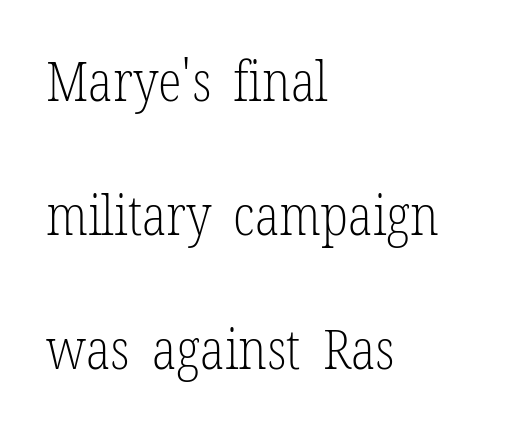
Q: Is the text bold? A: No.
Q: Is the text italic (slanted)? A: No, it is upright.
Q: Is the typeface a serif or a sans-serif typeface? A: Serif.
Q: Is the text underlined? A: No.
Q: How is the paragraph aligned? A: Left-aligned.
Q: Is the spacing between letters normal or unusually wide? A: Normal.
Q: Is the spacing between lines tight, normal or loose? A: Loose.
Q: Width (condensed, normal, or wide)? A: Condensed.
Q: Stroke contrast? A: Low.
Q: x-height? A: Medium.
Q: Monospaced? A: No.
